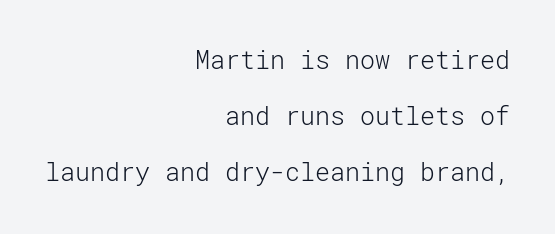
Q: Is the text bold? A: No.
Q: Is the text italic (slanted)? A: No, it is upright.
Q: Is the text underlined? A: No.
Q: How is the paragraph aligned? A: Right-aligned.
Q: Is the spacing between letters normal or unusually wide? A: Normal.
Q: Is the spacing between lines tight, normal or loose? A: Loose.
